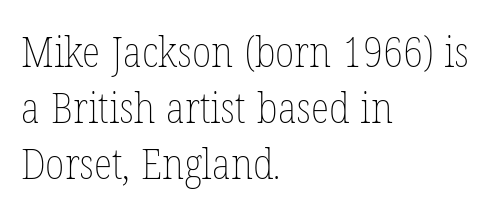
These lines are rendered in a variable-pitch font. Plain, unruled lines of type. In terms of posture, this sample is upright. The setting favours the left margin, as ordinary paragraphs usually do. A normal amount of white space separates one row of letters from the next.
